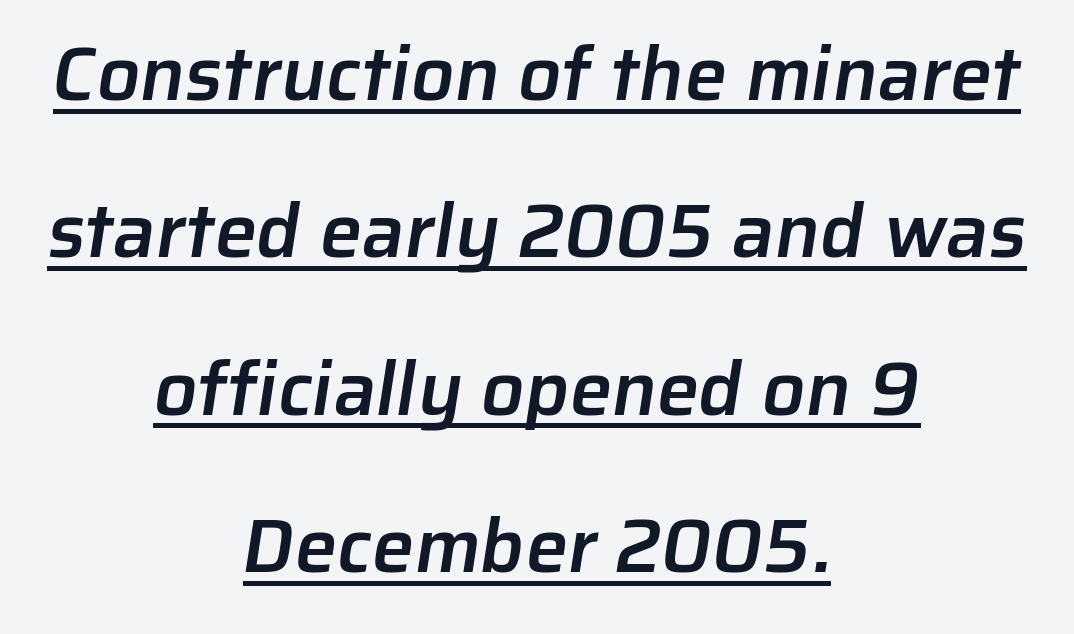
{"serif": "no", "bold": "semi", "weight": "semibold", "width": "normal", "stroke_contrast": "low", "x_height": "medium", "monospaced": "no", "underline": "yes", "align": "center", "line_spacing": "loose", "line_spacing_ratio": 2.07, "letter_spacing": "normal", "letter_spacing_em": 0.0, "glyph_px": 76}
